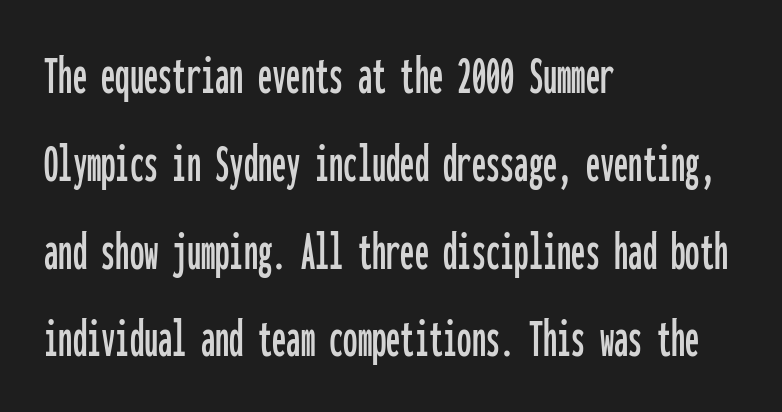
The image shows 57 px condensed sans-serif type, upright, monospaced; set left-aligned, normal line spacing (1.54x), normal letter spacing, not underlined; low stroke contrast and a medium x-height.
